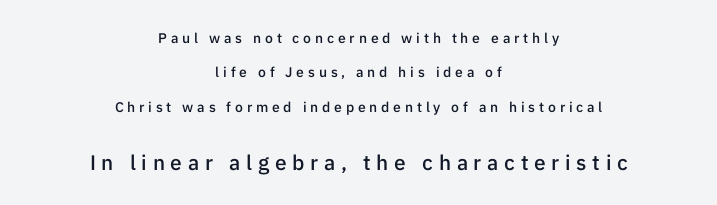
Q: Is the text bold? A: Semi-bold.
Q: Is the text italic (slanted)? A: No, it is upright.
Q: Is the text underlined? A: No.
Q: How is the paragraph aligned? A: Centered.
Q: Is the spacing between letters normal or unusually wide? A: Unusually wide.
Q: Is the spacing between lines tight, normal or loose? A: Loose.
Q: Which block of text is set in a larger size, the first (top) or the second (bottom)? A: The second (bottom) one.
